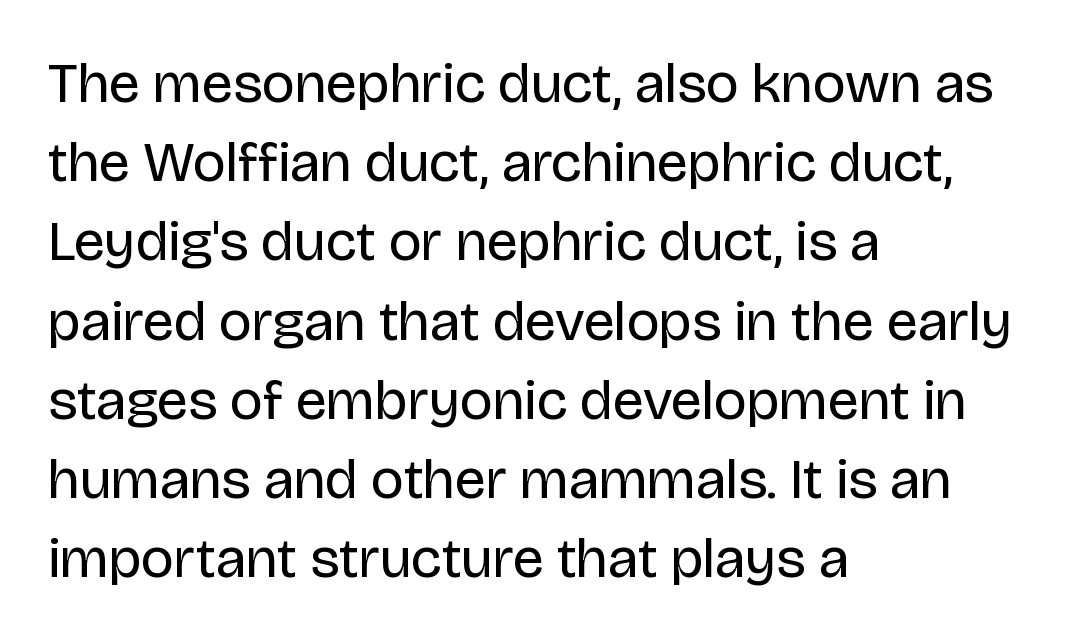
Grotesque or geometric, the face here clearly has no serifs. The lettering holds an erect, upright posture throughout. Is this a fixed-width face? No — the glyphs have proportional, varying widths. Teacher's note: observe the even left margin — that is flush-left alignment. The tracking reads as untouched default to a designer's eye.
